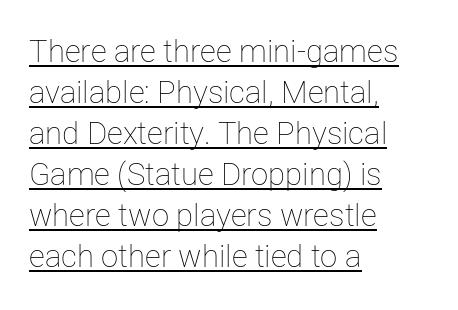
The paragraph has a hard left edge and a soft right edge. Varying glyph widths throughout — classic text-font behaviour. This block has exactly the height ordinary leading produces. When letters stand straight like this, we call the style roman or upright. Heaviness? Minimal to ordinary, like unemphasized prose.
